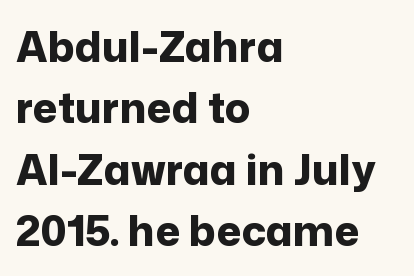
Q: Is the text bold? A: Yes.
Q: Is the text italic (slanted)? A: No, it is upright.
Q: Is the typeface a serif or a sans-serif typeface? A: Sans-serif.
Q: Is the text underlined? A: No.
Q: How is the paragraph aligned? A: Left-aligned.
Q: Is the spacing between letters normal or unusually wide? A: Normal.
Q: Is the spacing between lines tight, normal or loose? A: Normal.
Q: Width (condensed, normal, or wide)? A: Normal.
Q: Stroke contrast? A: Low.
Q: x-height? A: Medium.
Q: Monospaced? A: No.
